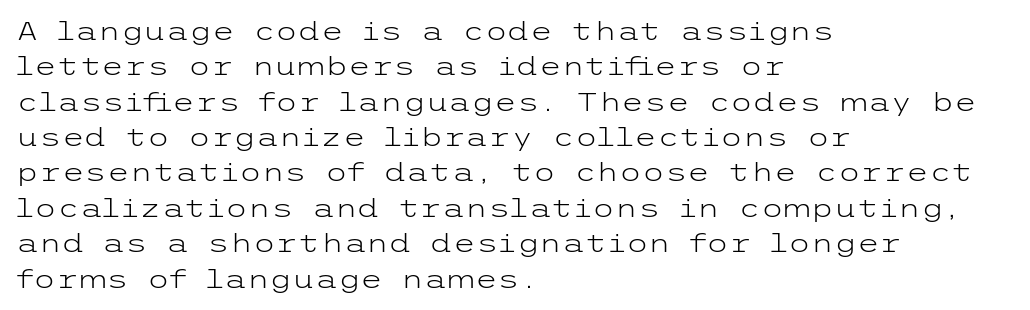
{"italic": "no", "bold": "no", "underline": "no", "align": "left", "line_spacing": "normal", "line_spacing_ratio": 1.36, "letter_spacing": "normal", "letter_spacing_em": 0.0, "glyph_px": 26}
